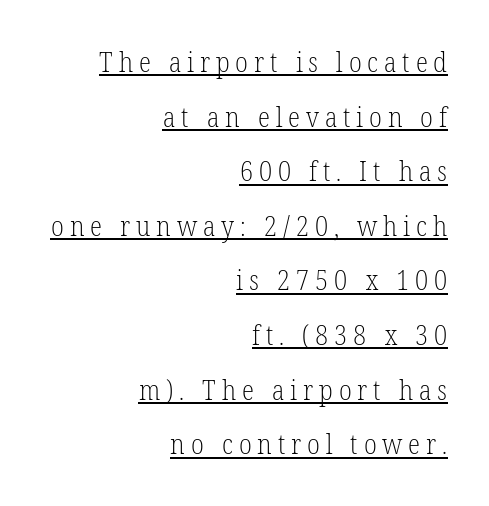
{"serif": "yes", "italic": "no", "bold": "no", "weight": "light", "width": "condensed", "stroke_contrast": "low", "x_height": "medium", "monospaced": "no", "underline": "yes", "align": "right", "line_spacing": "loose", "line_spacing_ratio": 1.95, "letter_spacing": "wide", "letter_spacing_em": 0.21, "glyph_px": 28}
